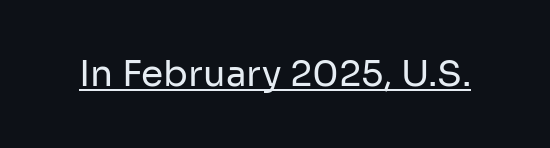
Looks like regular typesetting: each glyph gets only the width it needs. Unlike a traditional serif, this face leaves its strokes unadorned. Rendered with straight, roman letterforms. Underlining? Definitely there.
